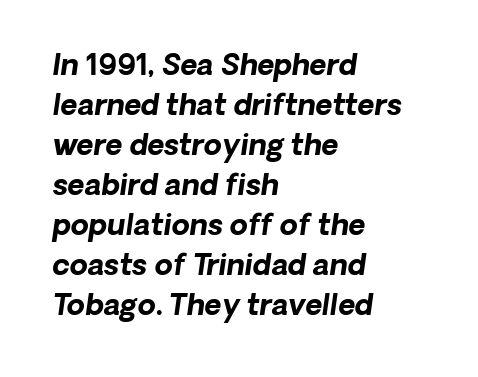
Set as a true bold cut, around the 700 mark. Typographically, this falls in the sans-serif category. Decoration check: the copy has no underline. Words appear dense and cohesive because spacing is normal.
